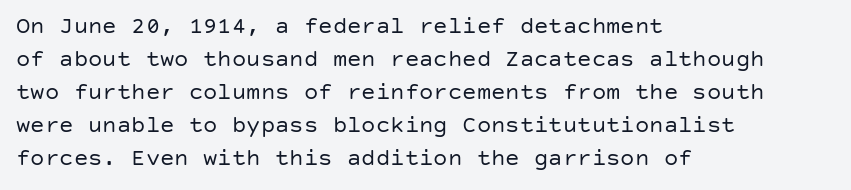
Q: Is the text bold? A: No.
Q: Is the text italic (slanted)? A: No, it is upright.
Q: Is the text underlined? A: No.
Q: How is the paragraph aligned? A: Left-aligned.
Q: Is the spacing between letters normal or unusually wide? A: Normal.
Q: Is the spacing between lines tight, normal or loose? A: Normal.
